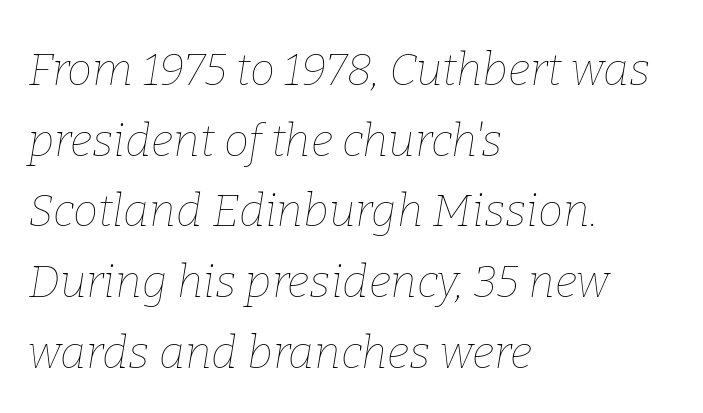
The image shows 45 px thin type, italic (leaning right); set left-aligned, normal line spacing (1.57x), normal letter spacing, not underlined; low stroke contrast and a medium x-height.
